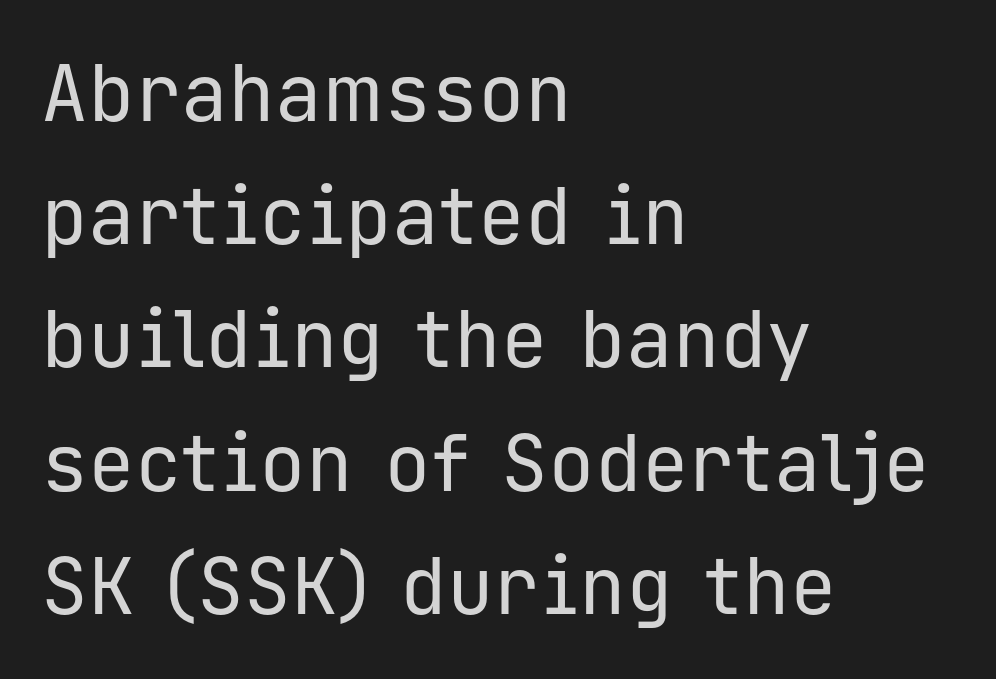
Q: Is the text bold? A: No.
Q: Is the text italic (slanted)? A: No, it is upright.
Q: Is the typeface a serif or a sans-serif typeface? A: Sans-serif.
Q: Is the text underlined? A: No.
Q: How is the paragraph aligned? A: Left-aligned.
Q: Is the spacing between letters normal or unusually wide? A: Normal.
Q: Is the spacing between lines tight, normal or loose? A: Normal.
Q: Width (condensed, normal, or wide)? A: Normal.
Q: Stroke contrast? A: Low.
Q: x-height? A: Medium.
Q: Monospaced? A: Yes.
